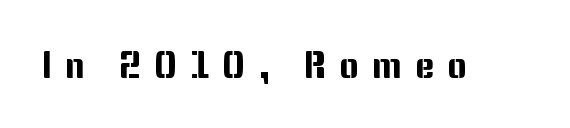
The image shows 37 px sans-serif type, upright; set unusually wide letter spacing (+0.35 em), not underlined; medium stroke contrast and a medium x-height.
